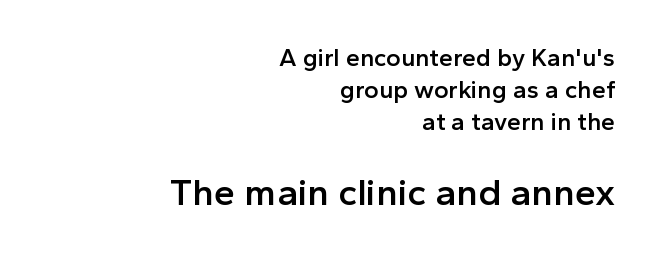
Font category for this specimen: sans-serif. The face used here is a semibold: visibly heavier than regular, lighter than bold. Bare-footed words on every line. Does extra space separate the letters? No, they use regular spacing. The more generous point size was reserved for the lower chunk. Visually the block forms a straight wall on the right and a jagged coastline on the left.
